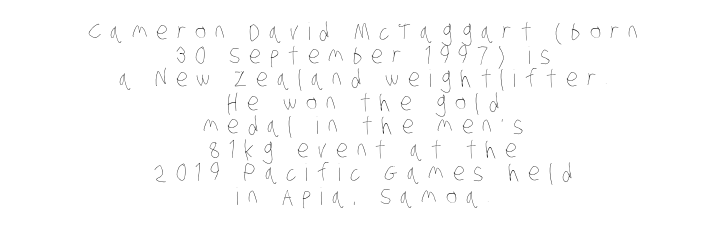
Q: Is the text bold? A: No.
Q: Is the text underlined? A: No.
Q: How is the paragraph aligned? A: Centered.
Q: Is the spacing between letters normal or unusually wide? A: Unusually wide.
Q: Is the spacing between lines tight, normal or loose? A: Tight.
